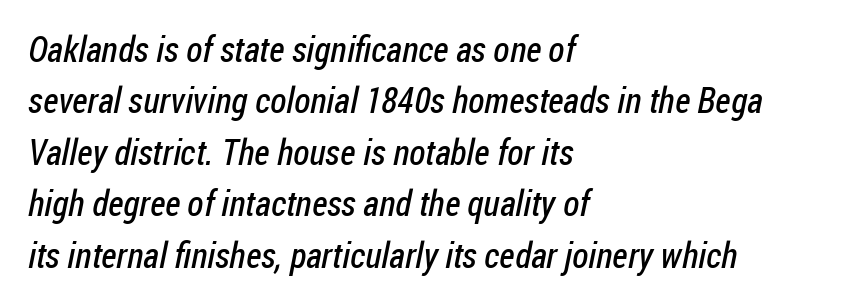
The glyphs are unaccompanied by any horizontal stroke below them. I'd call this a sans setting — the letters go barefoot. Letters have the restrained weight of plain body copy at most. Notice how descenders clear the ascenders below comfortably — that's standard leading. What stands out about the letter spacing? Nothing — it is the standard amount.
